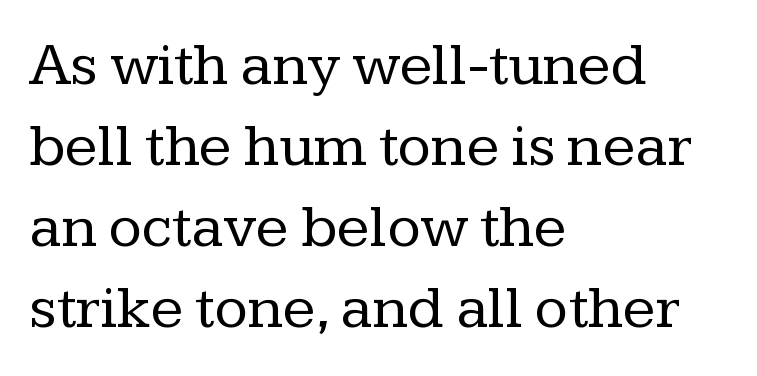
These lines are set flush left with a ragged right edge. Spacing verdict: proportional, widths tailored to each character. Notice how the stems are strictly vertical — no italics here. Nobody touched the tracking dial on this one. A typesetter would call this leading conventional body-copy spacing.
